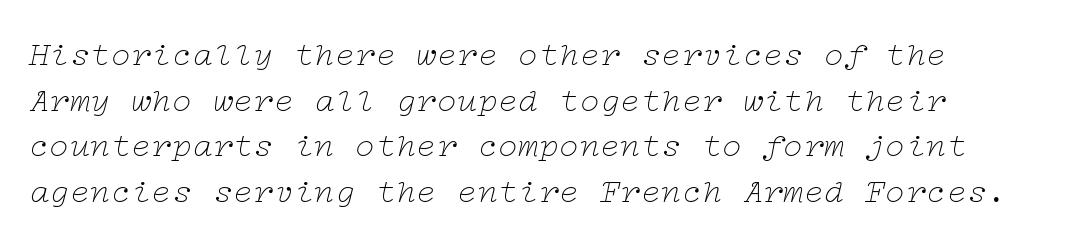
{"serif": "yes", "italic": "yes", "lean": "right", "slant_degrees": 12, "bold": "no", "weight": "thin", "width": "wide", "stroke_contrast": "low", "x_height": "medium", "underline": "no", "line_spacing": "normal", "line_spacing_ratio": 1.34, "letter_spacing": "normal", "letter_spacing_em": 0.0, "glyph_px": 34}
